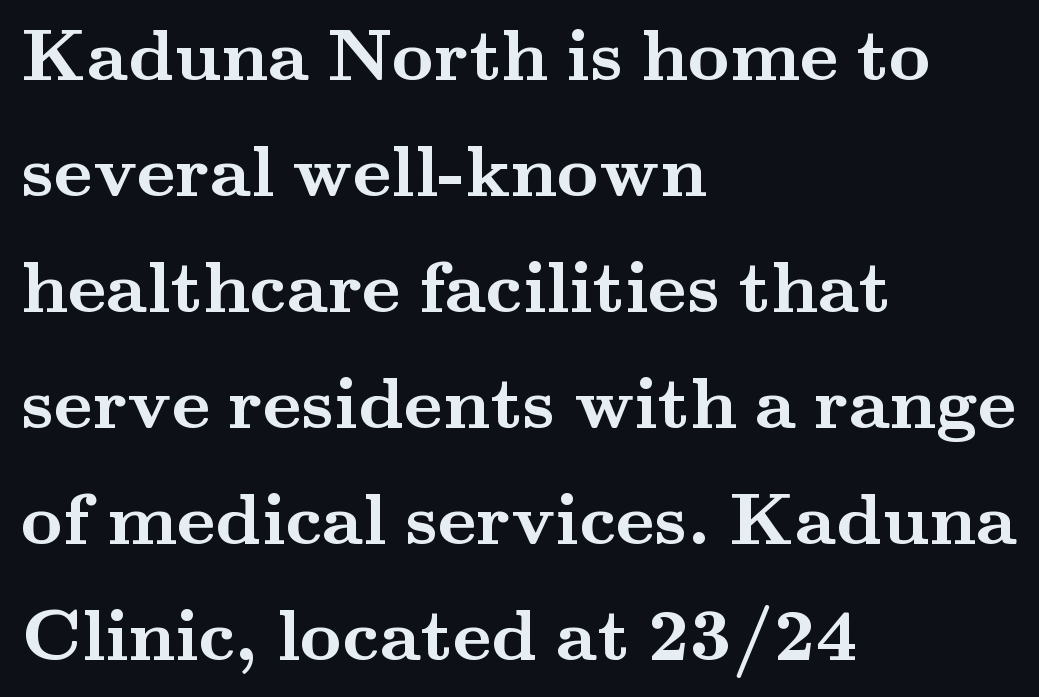
Each letter keeps its own natural width here, so spacing adapts to shape. Has an underline been added? It has not. The type is set solid horizontally, with unmodified tracking. The font's upright variant was chosen for this text. Normally led — the rows are evenly, conventionally spaced.
